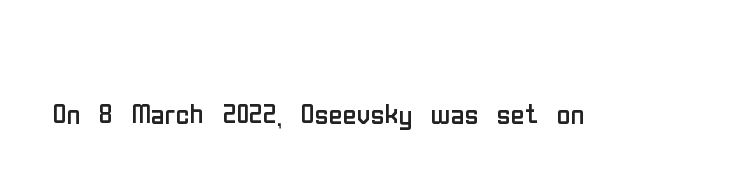
Q: Is the text bold? A: No.
Q: Is the text italic (slanted)? A: No, it is upright.
Q: Is the typeface a serif or a sans-serif typeface? A: Sans-serif.
Q: Is the text underlined? A: No.
Q: Is the spacing between letters normal or unusually wide? A: Normal.
Q: Width (condensed, normal, or wide)? A: Condensed.
Q: Stroke contrast? A: Low.
Q: x-height? A: Medium.
Q: Monospaced? A: No.
